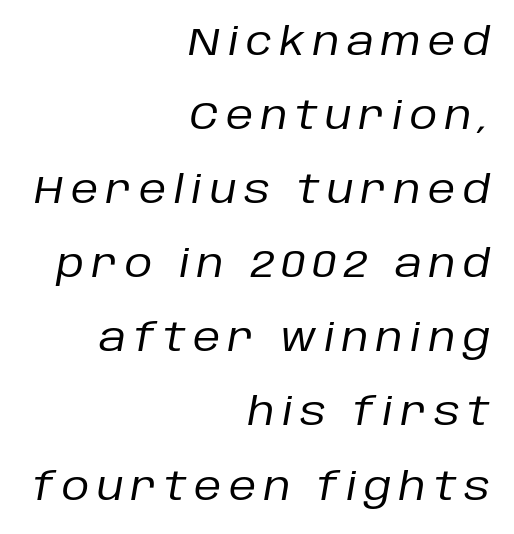
{"italic": "yes", "lean": "right", "slant_degrees": 10, "bold": "no", "weight": "regular", "width": "normal", "stroke_contrast": "low", "x_height": "large", "monospaced": "no", "underline": "no", "align": "right", "line_spacing": "loose", "line_spacing_ratio": 1.95, "letter_spacing": "wide", "letter_spacing_em": 0.2, "glyph_px": 38}
